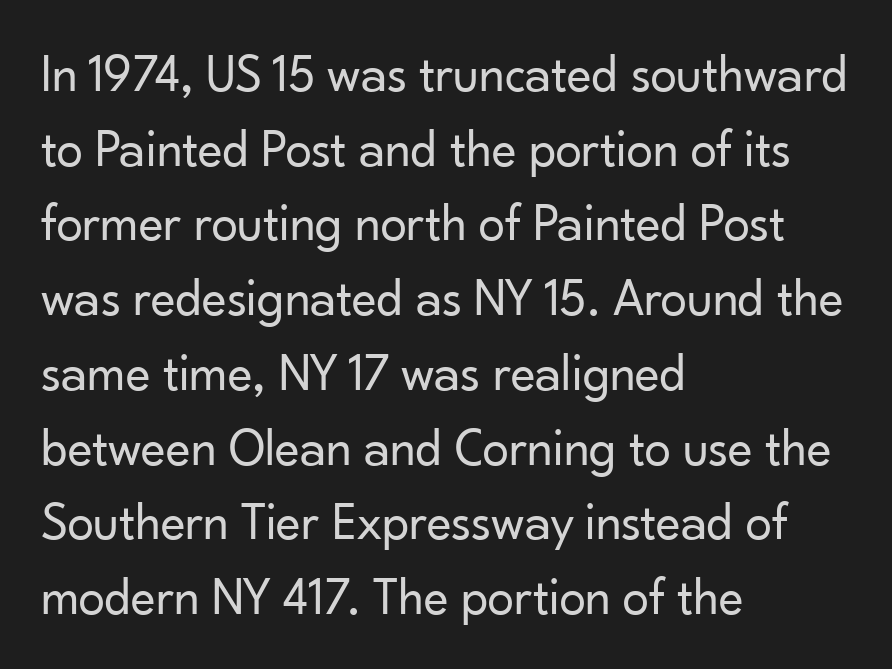
Beneath every word, the page is bare. The letters sit at their default tracking, neither squeezed nor spread. Notice how the stems are strictly vertical — no italics here. This block has exactly the height ordinary leading produces. The passage shown is typeset with a sans-serif family.
